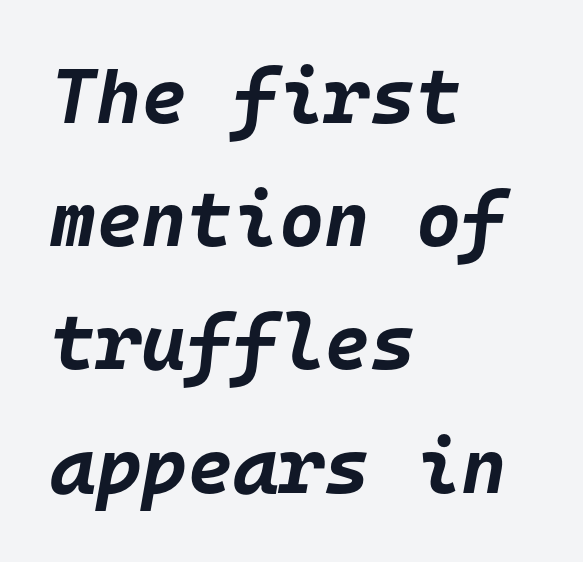
The image shows 78 px bold type, italic (leaning right), monospaced; set left-aligned, normal line spacing (1.58x), normal letter spacing, not underlined; low stroke contrast and a large x-height.
